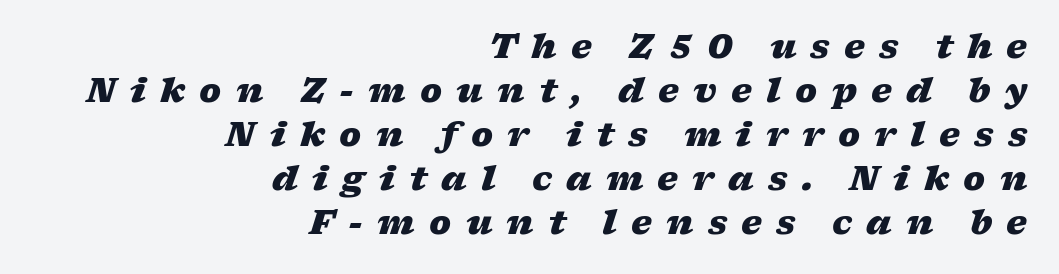
The image shows 33 px heavy, wide type, italic (leaning right); set right-aligned, normal line spacing (1.33x), unusually wide letter spacing (+0.43 em), not underlined; low stroke contrast and a medium x-height.
